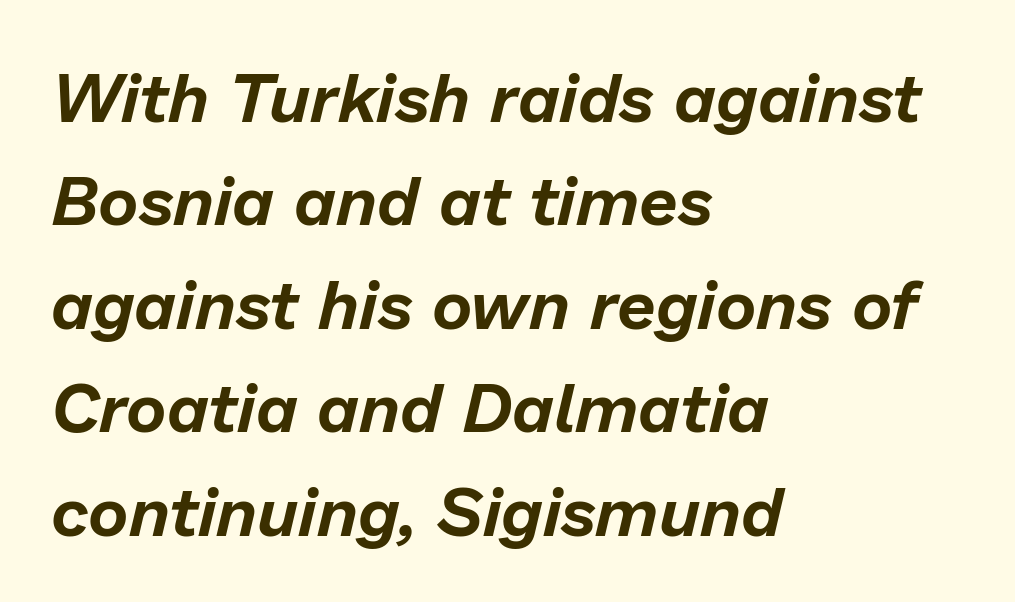
Q: Is the text italic (slanted)? A: Yes, it leans right by about 13 degrees.
Q: Is the text underlined? A: No.
Q: How is the paragraph aligned? A: Left-aligned.
Q: Is the spacing between letters normal or unusually wide? A: Normal.
Q: Is the spacing between lines tight, normal or loose? A: Normal.
Q: Width (condensed, normal, or wide)? A: Normal.
Q: Stroke contrast? A: Low.
Q: x-height? A: Medium.
Q: Monospaced? A: No.
